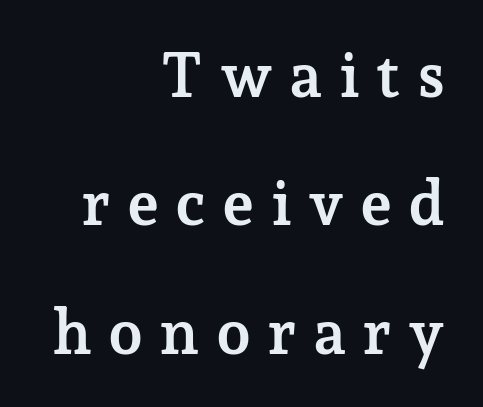
The image shows 62 px semibold serif type, upright; set right-aligned, loose line spacing (2.07x), unusually wide letter spacing (+0.26 em), not underlined; low stroke contrast and a medium x-height.
